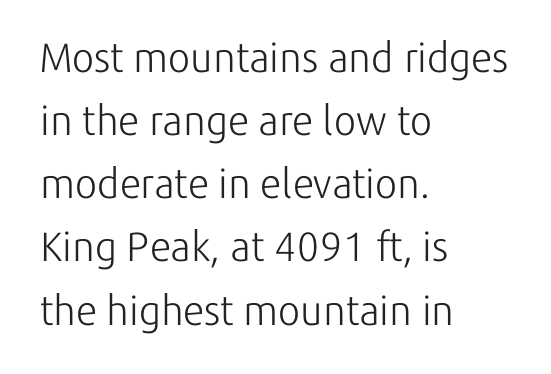
The image shows 41 px light sans-serif type, upright; set left-aligned, normal line spacing (1.54x), normal letter spacing, not underlined; low stroke contrast and a medium x-height.
